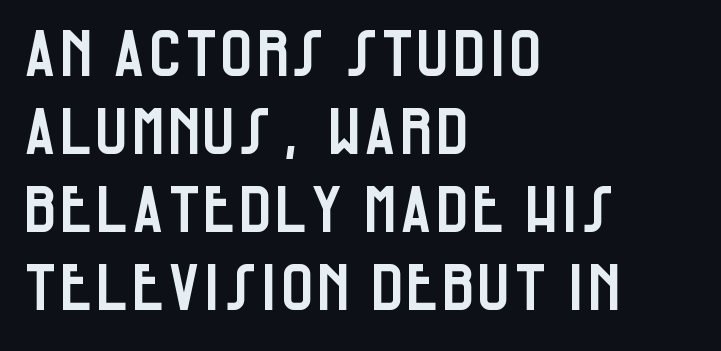
Q: Is the text italic (slanted)? A: No, it is upright.
Q: Is the typeface a serif or a sans-serif typeface? A: Sans-serif.
Q: Is the text underlined? A: No.
Q: How is the paragraph aligned? A: Left-aligned.
Q: Is the spacing between letters normal or unusually wide? A: Normal.
Q: Width (condensed, normal, or wide)? A: Condensed.
Q: Stroke contrast? A: Low.
Q: x-height? A: Large.
Q: Monospaced? A: No.
